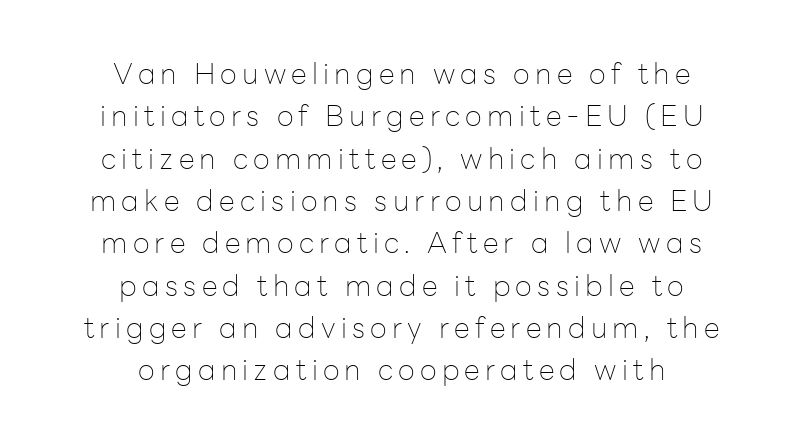
Compared with a typical body face, this is equally light or lighter still. Leftover space on each line is divided equally before and after the words. This rendering features lettering with no underline. Character widths vary here, with narrow letters taking less room than wide ones. This block has exactly the height ordinary leading produces. These lines are composed in type without serifs.
